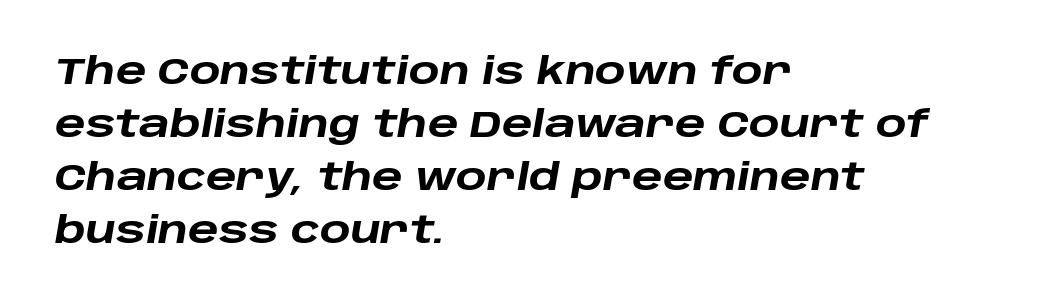
In terms of letterspacing, this is plain default setting. The leading is moderate, giving the passage an even texture. Every character sits at an angle, as italics do. These lines are rendered in a variable-pitch font.
